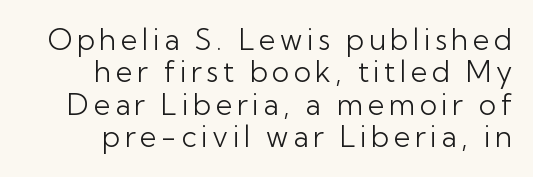
{"serif": "no", "italic": "no", "bold": "no", "weight": "light", "width": "normal", "stroke_contrast": "low", "x_height": "medium", "monospaced": "no", "underline": "no", "line_spacing": "tight", "line_spacing_ratio": 1.12, "glyph_px": 29}
